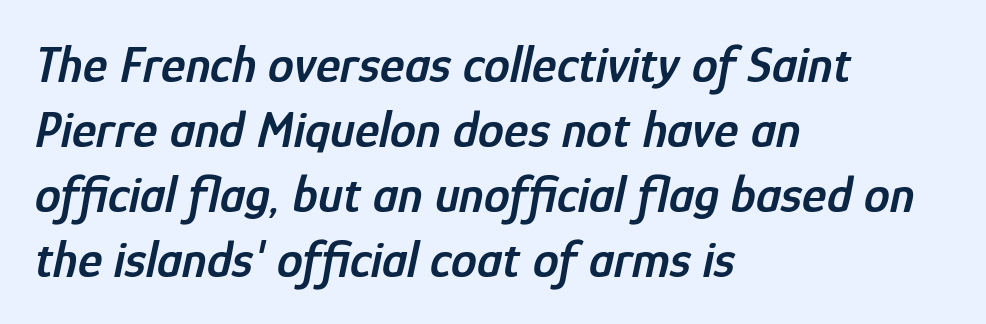
The image shows 52 px semibold, condensed type, italic (leaning right); set left-aligned, normal line spacing (1.25x), normal letter spacing, not underlined; low stroke contrast and a medium x-height.
